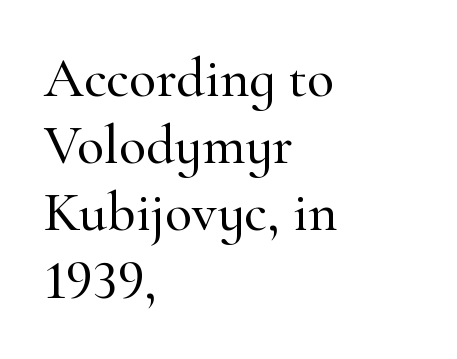
Line starts are locked; line ends wander. There is no visible air inserted between adjacent glyphs. Designer's note — italics off, roman on. Check where the strokes stop: tiny serifs finish them off. This rendering features lettering with no underline. Looks like regular typesetting: each glyph gets only the width it needs.
